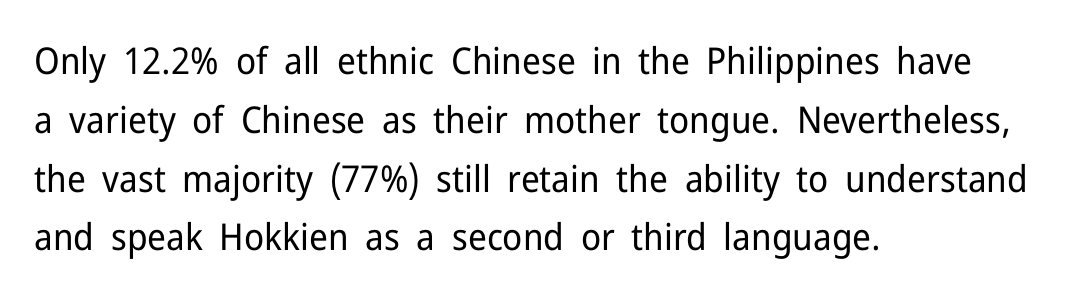
{"serif": "no", "italic": "no", "bold": "no", "weight": "regular", "width": "normal", "stroke_contrast": "low", "x_height": "medium", "monospaced": "no", "underline": "no", "align": "left", "line_spacing": "normal", "line_spacing_ratio": 1.59, "letter_spacing": "normal", "letter_spacing_em": 0.0, "glyph_px": 37}
